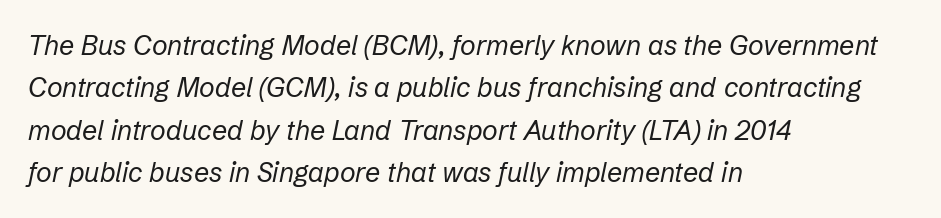
{"italic": "yes", "lean": "right", "slant_degrees": 12, "bold": "no", "underline": "no", "align": "left", "line_spacing": "normal", "line_spacing_ratio": 1.57, "letter_spacing": "normal", "letter_spacing_em": 0.0, "glyph_px": 27}
